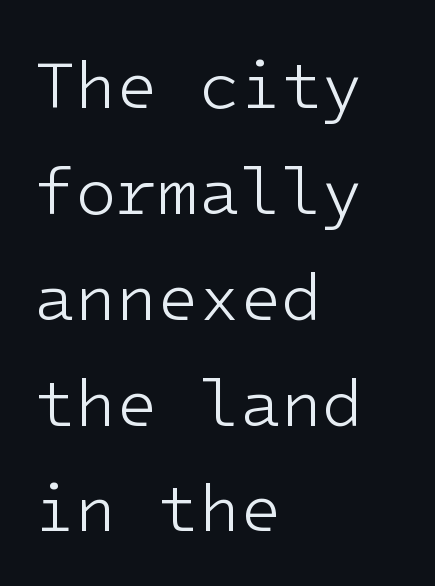
The image shows 67 px light sans-serif type, upright, monospaced; set left-aligned, normal line spacing (1.58x), normal letter spacing, not underlined; low stroke contrast and a medium x-height.
